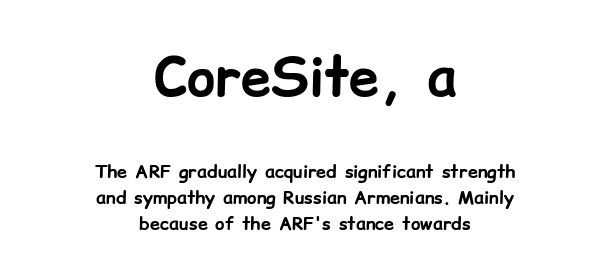
Pretty heavy lettering here — definitely bold. Honestly, the letter spacing is just normal — you wouldn't notice it. Italic? Not at all — the glyphs are vertical. Of the two passages, the one on top uses the larger point size.
